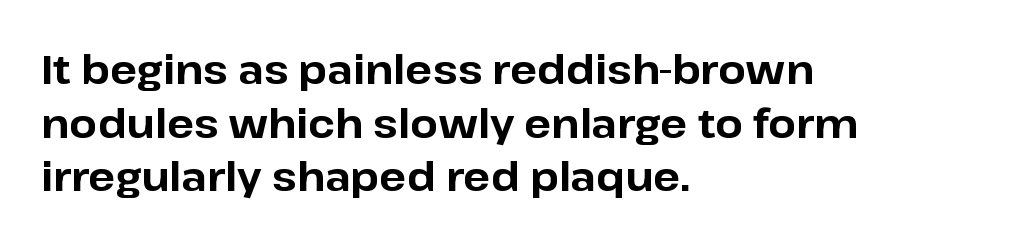
The gaps between neighbouring characters are ordinary and unremarkable. A dark, heavy texture on the line: the type is bold. Is this a fixed-width face? No — the glyphs have proportional, varying widths. A typesetter would mark this as roman, not italic.
